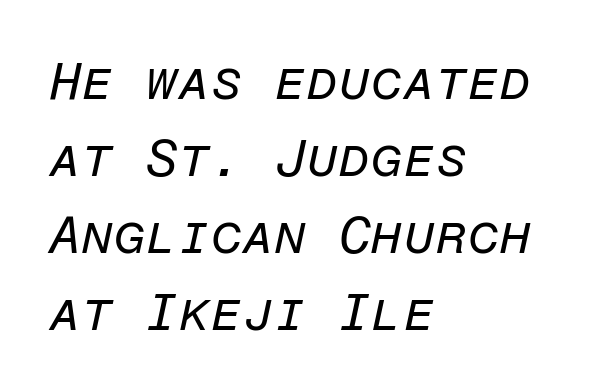
The image shows 52 px regular-weight type, italic (leaning right), monospaced; set left-aligned, normal line spacing (1.48x), normal letter spacing, not underlined; low stroke contrast and a medium x-height.
